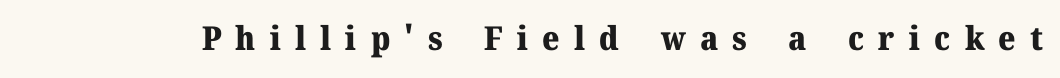
Students, this is bold: see how much ink each stroke carries. Note: serifs present on the glyphs. Varying glyph widths throughout — classic text-font behaviour. The space beneath each line is pristine and unruled.
